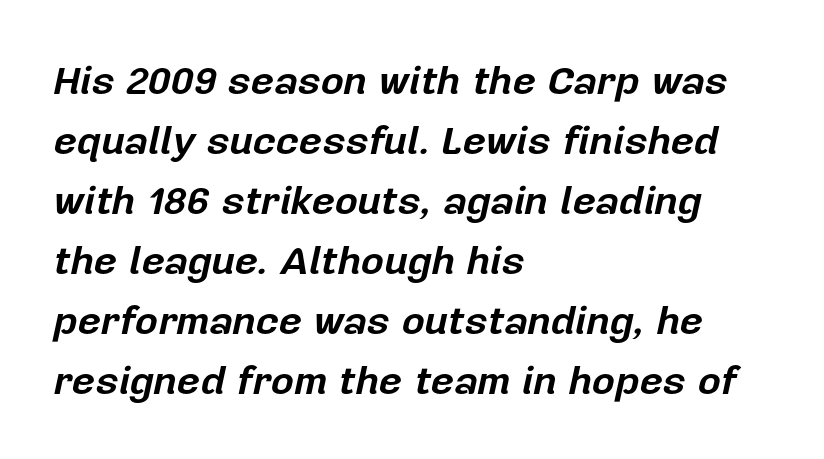
The image shows 40 px bold type, italic (leaning right); set left-aligned, normal line spacing (1.5x), normal letter spacing, not underlined; low stroke contrast and a medium x-height.
